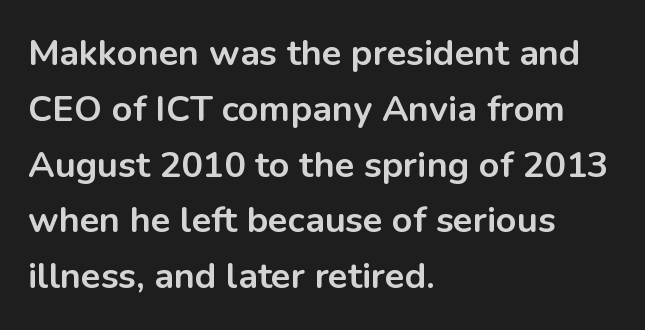
{"serif": "no", "italic": "no", "bold": "yes", "weight": "bold", "width": "normal", "stroke_contrast": "low", "x_height": "medium", "monospaced": "no", "underline": "no", "align": "left", "line_spacing": "normal", "line_spacing_ratio": 1.55, "letter_spacing": "normal", "letter_spacing_em": 0.0, "glyph_px": 36}
